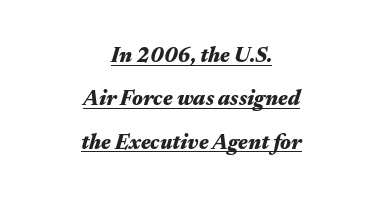
The paragraph has two soft edges and a firm central axis. Is the letter spacing exaggerated? No — it looks like the ordinary default. Slanted lettering throughout. I'd describe the lettering as bold — thick and assertive. Is there an underline? Yes — a line sits under the letters. Leading is clearly above the norm, producing a sparse column.
